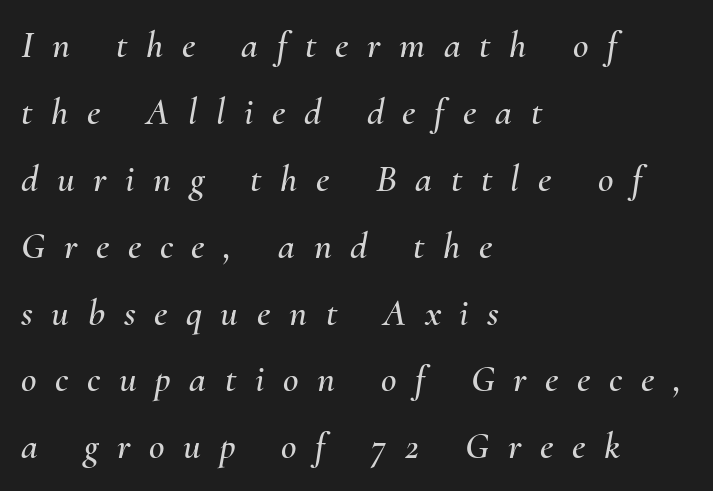
{"italic": "yes", "lean": "right", "slant_degrees": 10, "width": "normal", "stroke_contrast": "medium", "x_height": "small", "monospaced": "no", "underline": "no", "align": "left", "line_spacing_ratio": 1.76, "letter_spacing": "wide", "letter_spacing_em": 0.49, "glyph_px": 38}
